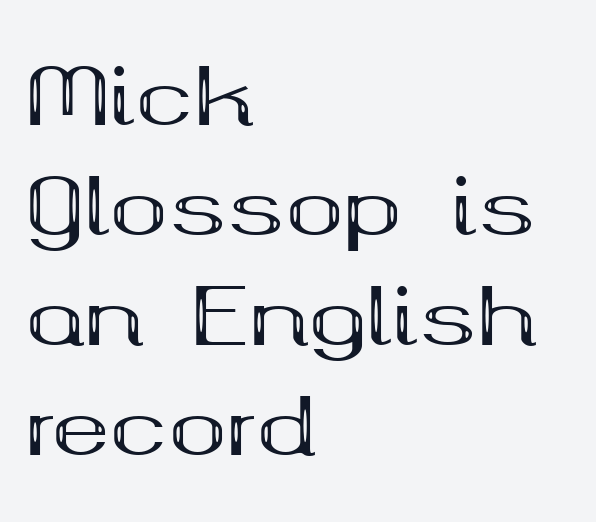
You could not count columns in this text — the font is proportionally spaced. Here the glyphs are tracked normally, forming tight word shapes. Line beginnings align vertically; line endings do not. To sum up the face: it has serifs.
